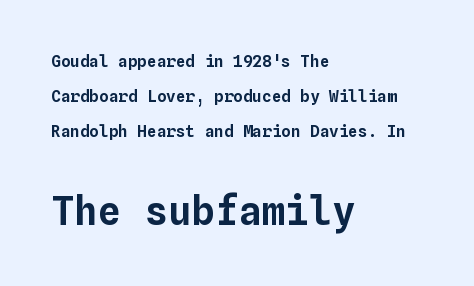
Q: Is the text italic (slanted)? A: No, it is upright.
Q: Is the text underlined? A: No.
Q: How is the paragraph aligned? A: Left-aligned.
Q: Is the spacing between letters normal or unusually wide? A: Normal.
Q: Is the spacing between lines tight, normal or loose? A: Loose.
Q: Which block of text is set in a larger size, the first (top) or the second (bottom)? A: The second (bottom) one.
Q: Width (condensed, normal, or wide)? A: Normal.
Q: Stroke contrast? A: Low.
Q: x-height? A: Medium.
Q: Monospaced? A: Yes.
